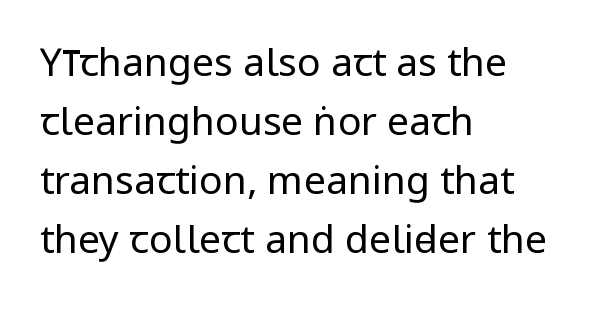
{"serif": "no", "italic": "no", "bold": "no", "weight": "regular", "width": "condensed", "stroke_contrast": "low", "x_height": "large", "monospaced": "no", "underline": "no", "align": "left", "line_spacing": "normal", "line_spacing_ratio": 1.51, "letter_spacing": "normal", "letter_spacing_em": 0.0, "glyph_px": 39}
